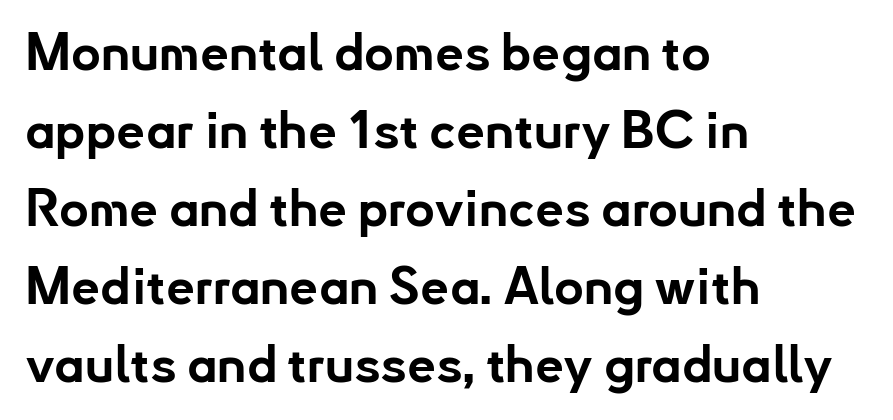
Q: Is the text bold? A: Yes.
Q: Is the text italic (slanted)? A: No, it is upright.
Q: Is the typeface a serif or a sans-serif typeface? A: Sans-serif.
Q: Is the text underlined? A: No.
Q: How is the paragraph aligned? A: Left-aligned.
Q: Is the spacing between letters normal or unusually wide? A: Normal.
Q: Is the spacing between lines tight, normal or loose? A: Normal.
Q: Width (condensed, normal, or wide)? A: Normal.
Q: Stroke contrast? A: Low.
Q: x-height? A: Small.
Q: Monospaced? A: No.
